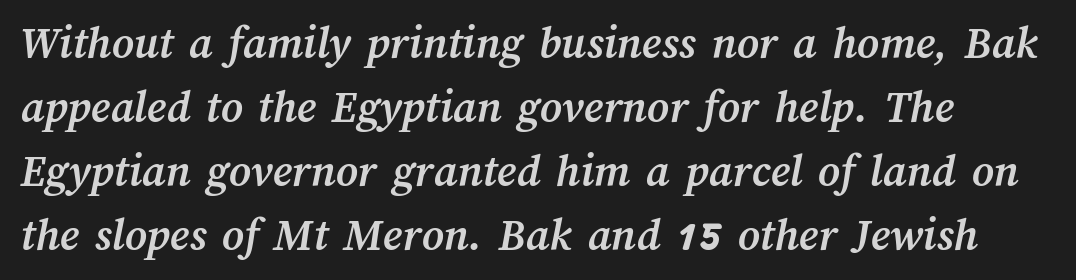
{"bold": "yes", "weight": "semibold", "width": "normal", "stroke_contrast": "medium", "x_height": "medium", "monospaced": "no", "underline": "no", "line_spacing": "normal", "line_spacing_ratio": 1.36, "letter_spacing": "normal", "letter_spacing_em": 0.0, "glyph_px": 47}
